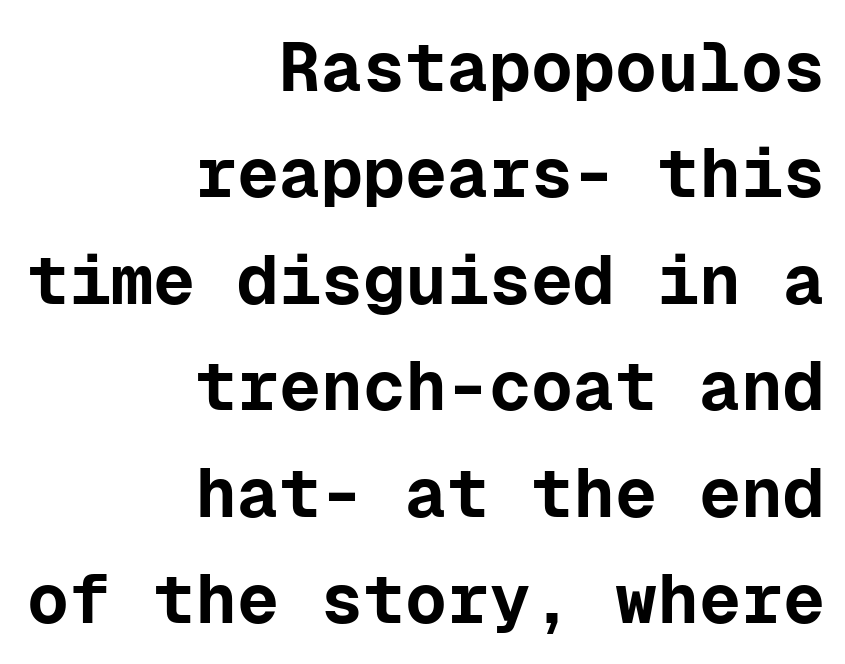
The image shows 70 px bold sans-serif type, upright, monospaced; set right-aligned, normal line spacing (1.52x), normal letter spacing, not underlined; low stroke contrast and a medium x-height.
